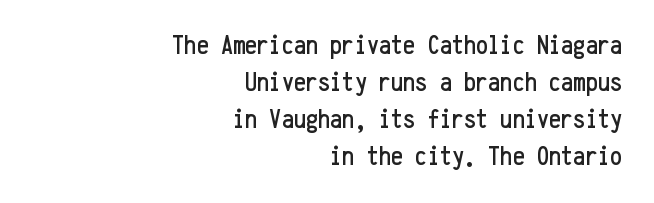
Q: Is the text italic (slanted)? A: No, it is upright.
Q: Is the text underlined? A: No.
Q: How is the paragraph aligned? A: Right-aligned.
Q: Is the spacing between letters normal or unusually wide? A: Normal.
Q: Is the spacing between lines tight, normal or loose? A: Normal.
